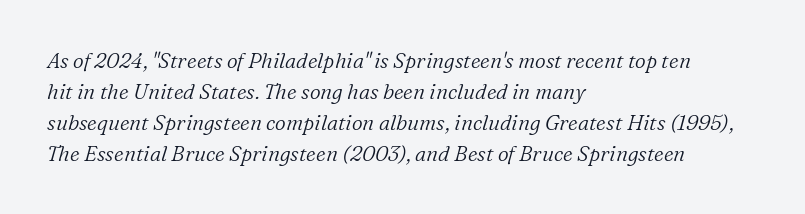
Just letters on the line, the space beneath them empty. Summary of vertical rhythm: regular, with standard interline spacing. Unbolded letterforms with no extra heft. Quick note: italic.
